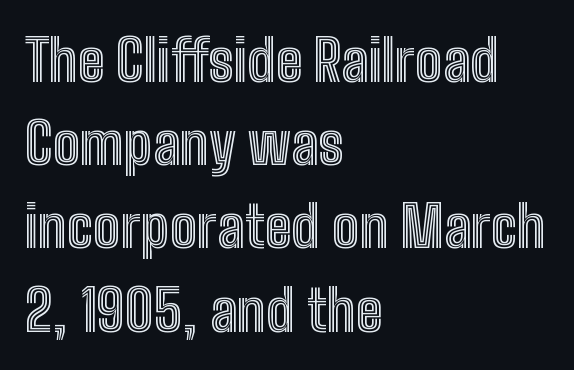
Q: Is the text italic (slanted)? A: No, it is upright.
Q: Is the text underlined? A: No.
Q: How is the paragraph aligned? A: Left-aligned.
Q: Is the spacing between letters normal or unusually wide? A: Normal.
Q: Is the spacing between lines tight, normal or loose? A: Normal.
Q: Width (condensed, normal, or wide)? A: Condensed.
Q: x-height? A: Medium.
Q: Monospaced? A: No.
